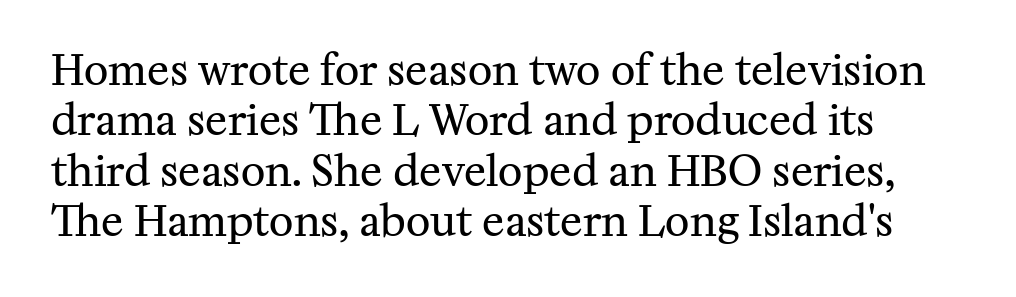
The image shows 42 px regular-weight serif type, upright; set line spacing 1.2x, normal letter spacing, not underlined; medium stroke contrast and a medium x-height.
